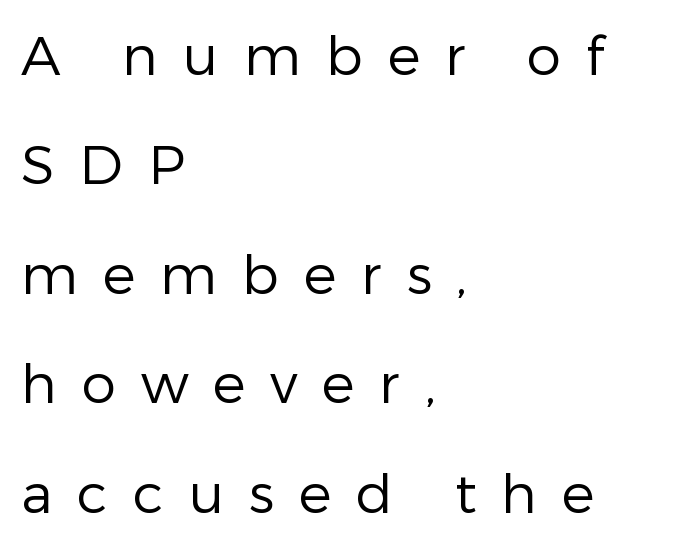
Q: Is the text bold? A: No.
Q: Is the text italic (slanted)? A: No, it is upright.
Q: Is the typeface a serif or a sans-serif typeface? A: Sans-serif.
Q: Is the text underlined? A: No.
Q: How is the paragraph aligned? A: Left-aligned.
Q: Is the spacing between letters normal or unusually wide? A: Unusually wide.
Q: Is the spacing between lines tight, normal or loose? A: Loose.
Q: Width (condensed, normal, or wide)? A: Normal.
Q: Stroke contrast? A: Low.
Q: x-height? A: Medium.
Q: Monospaced? A: No.
